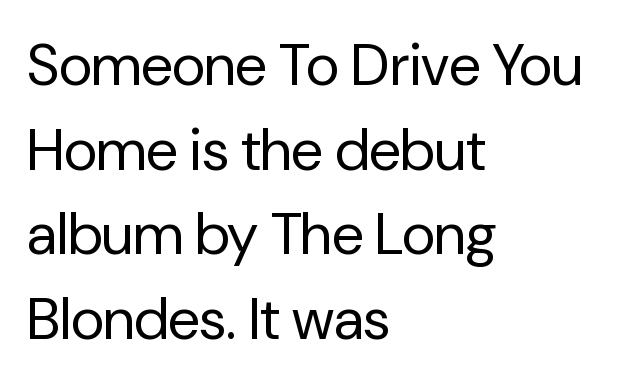
The image shows 58 px regular-weight sans-serif type, upright; set left-aligned, normal line spacing (1.46x), normal letter spacing, not underlined; low stroke contrast and a medium x-height.
